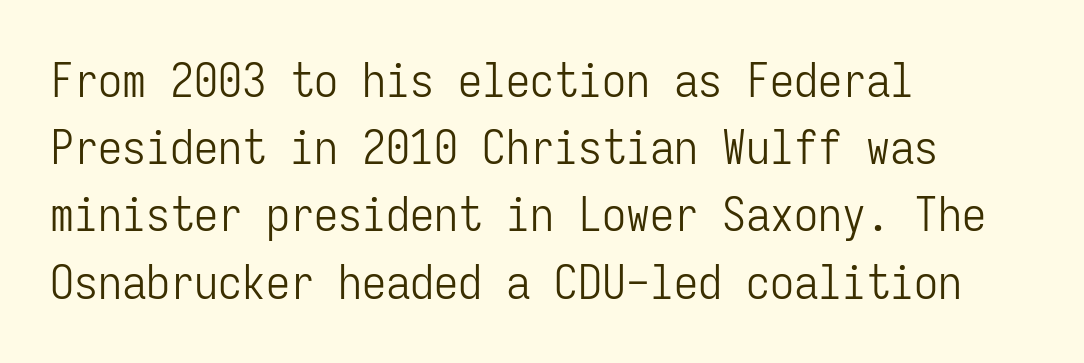
{"serif": "no", "italic": "no", "bold": "no", "weight": "light", "width": "condensed", "stroke_contrast": "low", "x_height": "medium", "monospaced": "yes", "underline": "no", "align": "left", "line_spacing": "normal", "line_spacing_ratio": 1.4, "letter_spacing": "normal", "letter_spacing_em": 0.0, "glyph_px": 48}
